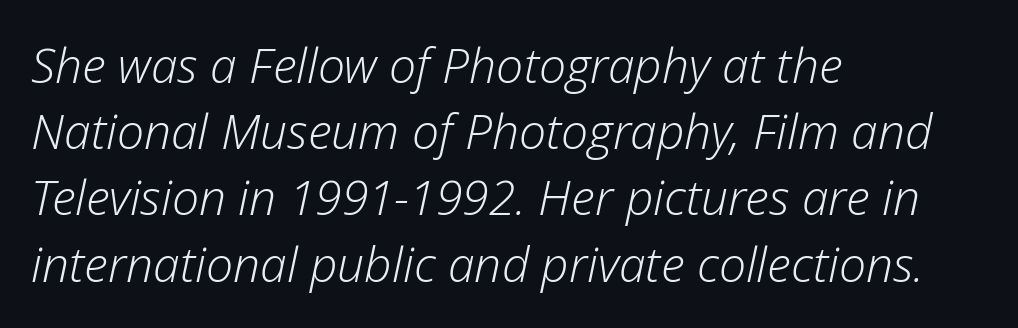
The face used here has a pronounced slope to its letters. This sample has the flowing, uneven cadence of proportional lettering. Which margin do the lines hug? The left one — the right edge is uneven. You could call the tracking neutral — neither tight nor loose. Think standard paragraph weight, or any step lighter than that.
